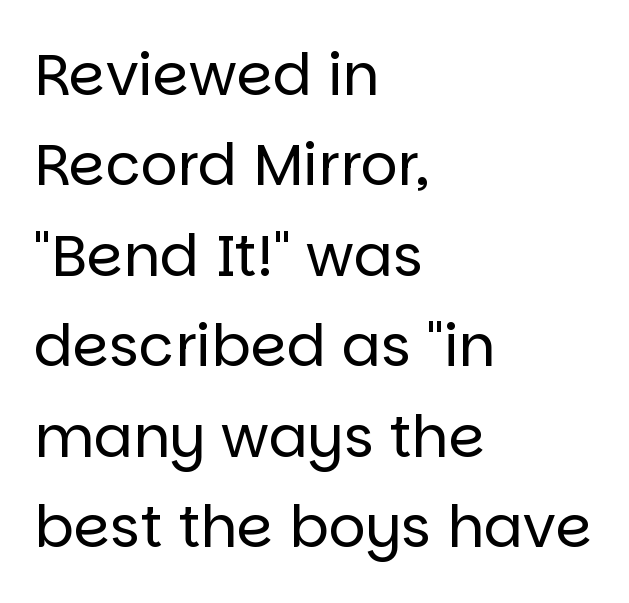
Unmarked baselines from the first word to the last. Notice how the stems are strictly vertical — no italics here. Nobody touched the tracking dial on this one. Nope, no serifs anywhere on these letters. In terms of leading, this rendering sits right in the middle. Compared with a typical body face, this is equally light or lighter still.
